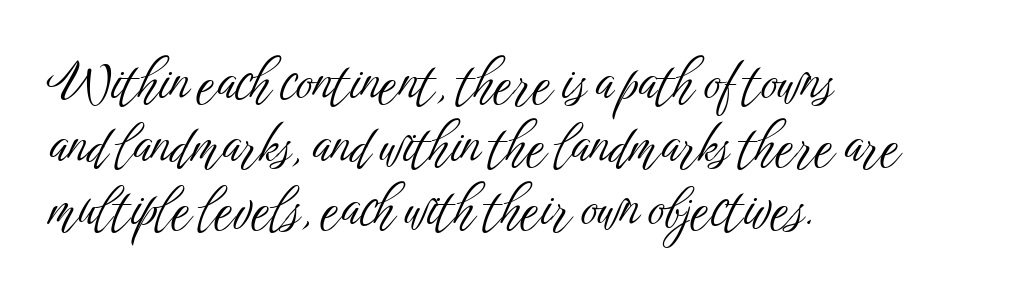
Q: Is the text bold? A: No.
Q: Is the text italic (slanted)? A: Yes.
Q: Is the typeface a serif or a sans-serif typeface? A: Sans-serif.
Q: Is the text underlined? A: No.
Q: How is the paragraph aligned? A: Left-aligned.
Q: Is the spacing between letters normal or unusually wide? A: Normal.
Q: Width (condensed, normal, or wide)? A: Condensed.
Q: Stroke contrast? A: Low.
Q: x-height? A: Medium.
Q: Monospaced? A: No.
